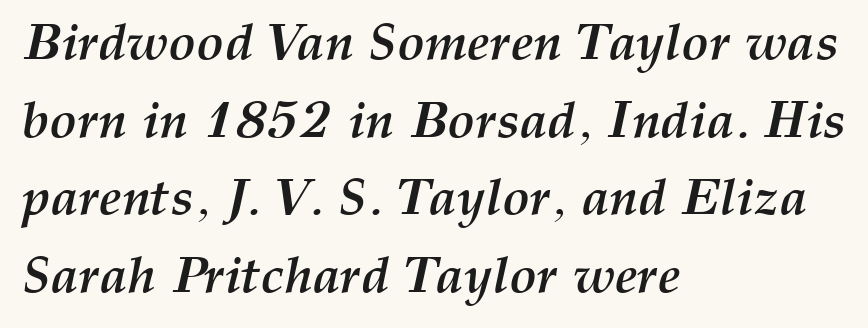
Q: Is the text bold? A: Yes.
Q: Is the text italic (slanted)? A: Yes, it leans right by about 12 degrees.
Q: Is the text underlined? A: No.
Q: How is the paragraph aligned? A: Left-aligned.
Q: Is the spacing between letters normal or unusually wide? A: Normal.
Q: Is the spacing between lines tight, normal or loose? A: Normal.
Q: Width (condensed, normal, or wide)? A: Normal.
Q: Stroke contrast? A: Medium.
Q: x-height? A: Medium.
Q: Monospaced? A: No.
